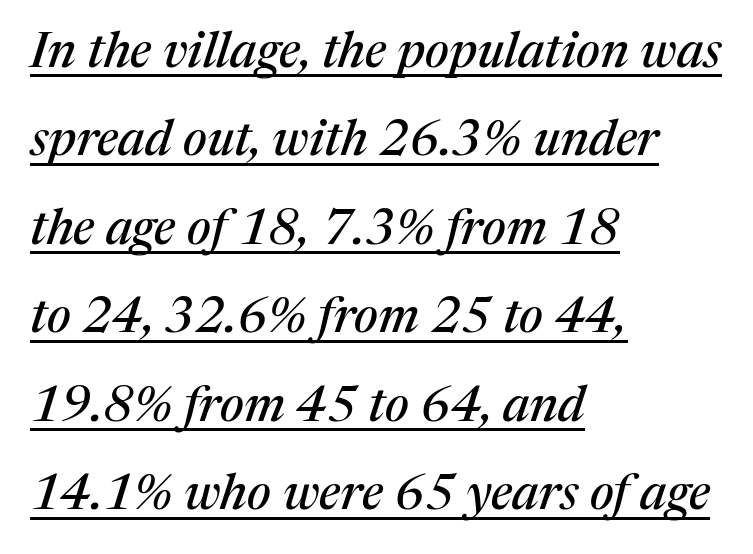
{"serif": "yes", "italic": "yes", "lean": "right", "slant_degrees": 17, "width": "normal", "stroke_contrast": "medium", "x_height": "medium", "monospaced": "no", "underline": "yes", "align": "left", "line_spacing_ratio": 1.77, "letter_spacing": "normal", "letter_spacing_em": 0.0, "glyph_px": 50}
